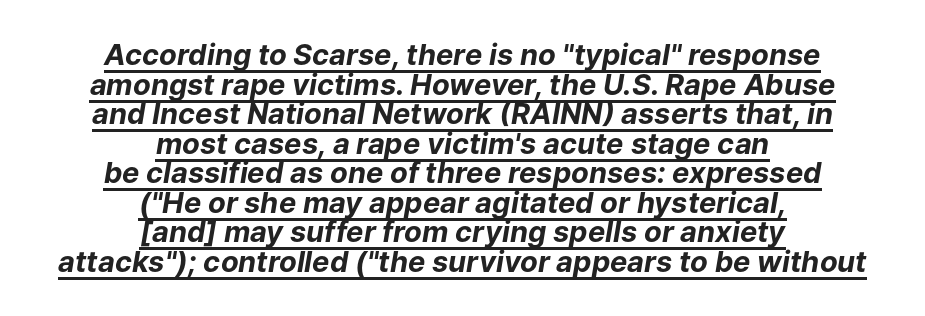
Looking at the ascenders, they clearly lean. Here the designer chose a conventional face with non-uniform glyph widths. Honestly, the underline is the first thing you notice here. A full-strength bold gives these letters their thick strokes.
